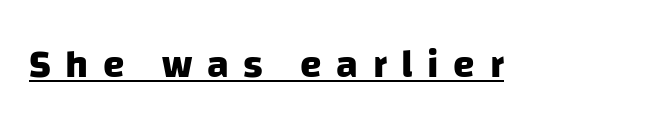
Q: Is the text bold? A: Yes.
Q: Is the typeface a serif or a sans-serif typeface? A: Sans-serif.
Q: Is the text underlined? A: Yes.
Q: Is the spacing between letters normal or unusually wide? A: Unusually wide.
Q: Width (condensed, normal, or wide)? A: Normal.
Q: Stroke contrast? A: Low.
Q: x-height? A: Large.
Q: Monospaced? A: No.
